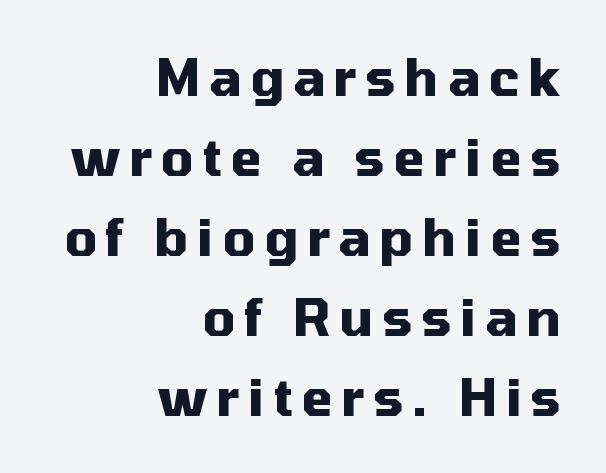
Q: Is the text bold? A: Yes.
Q: Is the text italic (slanted)? A: No, it is upright.
Q: Is the typeface a serif or a sans-serif typeface? A: Sans-serif.
Q: Is the text underlined? A: No.
Q: How is the paragraph aligned? A: Right-aligned.
Q: Is the spacing between lines tight, normal or loose? A: Normal.
Q: Width (condensed, normal, or wide)? A: Normal.
Q: Stroke contrast? A: Medium.
Q: x-height? A: Medium.
Q: Monospaced? A: No.
